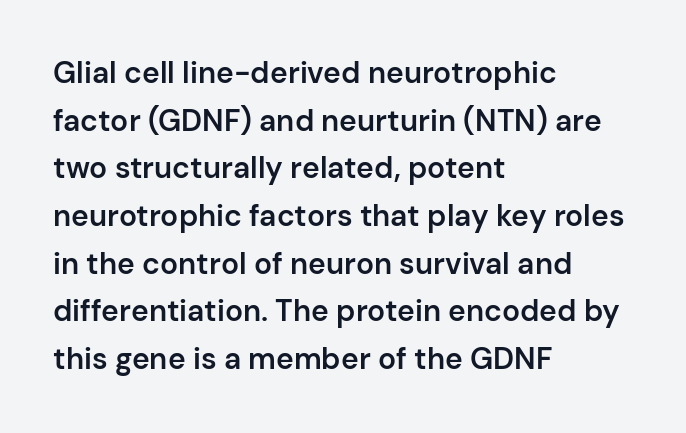
{"serif": "no", "italic": "no", "bold": "semi", "weight": "semibold", "width": "normal", "stroke_contrast": "low", "x_height": "medium", "monospaced": "no", "underline": "no", "align": "left", "line_spacing": "normal", "line_spacing_ratio": 1.59, "letter_spacing": "normal", "letter_spacing_em": 0.0, "glyph_px": 30}
